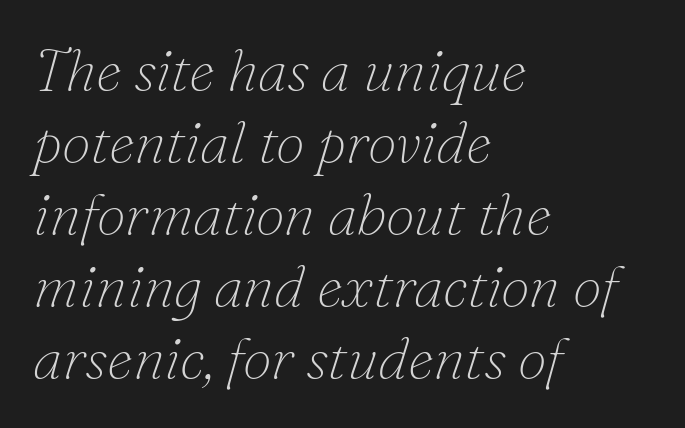
Character widths vary here, with narrow letters taking less room than wide ones. Leftover space on each line is placed entirely after the last word. Stem width sits at or under what a default text font uses. Letter spacing: default.
